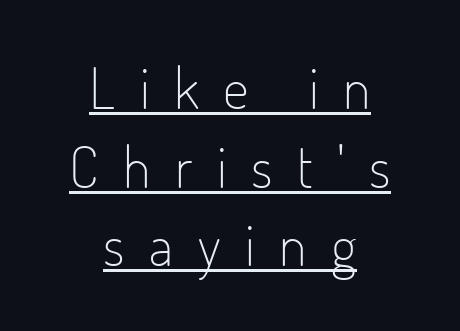
{"serif": "no", "italic": "no", "bold": "no", "weight": "light", "width": "condensed", "stroke_contrast": "low", "x_height": "small", "monospaced": "no", "underline": "yes", "align": "center", "line_spacing": "normal", "line_spacing_ratio": 1.38, "letter_spacing": "wide", "letter_spacing_em": 0.43, "glyph_px": 57}
